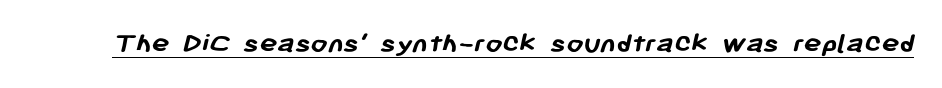
The image shows 30 px semibold sans-serif type; set normal letter spacing, underlined; low stroke contrast and a medium x-height.
